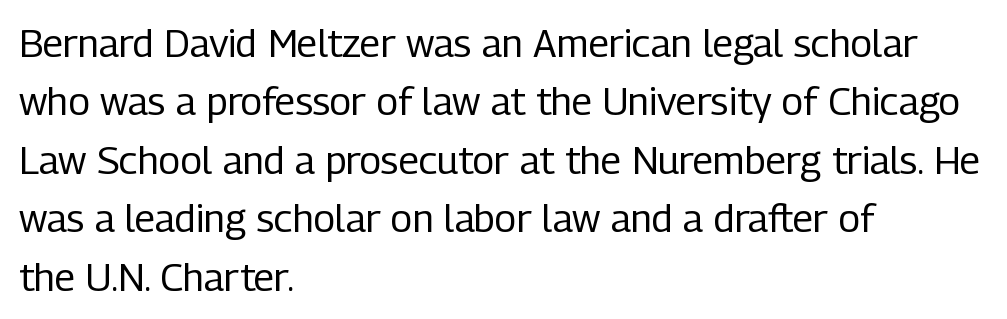
{"serif": "no", "italic": "no", "bold": "no", "weight": "regular", "width": "condensed", "stroke_contrast": "low", "x_height": "medium", "monospaced": "no", "underline": "no", "align": "left", "line_spacing": "normal", "line_spacing_ratio": 1.5, "letter_spacing": "normal", "letter_spacing_em": 0.0, "glyph_px": 39}
